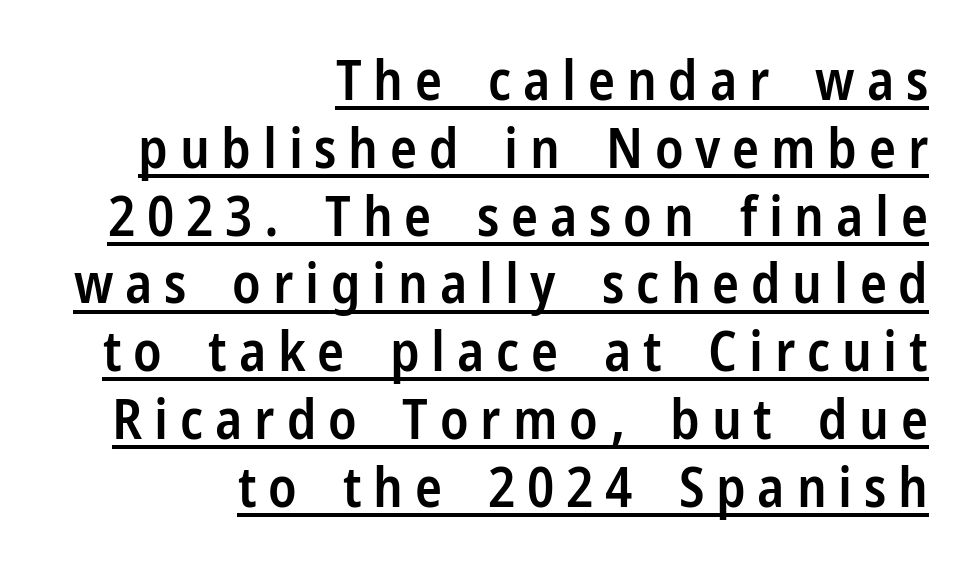
The image shows 56 px semibold, condensed sans-serif type, upright; set right-aligned, line spacing 1.21x, unusually wide letter spacing (+0.21 em), underlined; low stroke contrast and a medium x-height.
